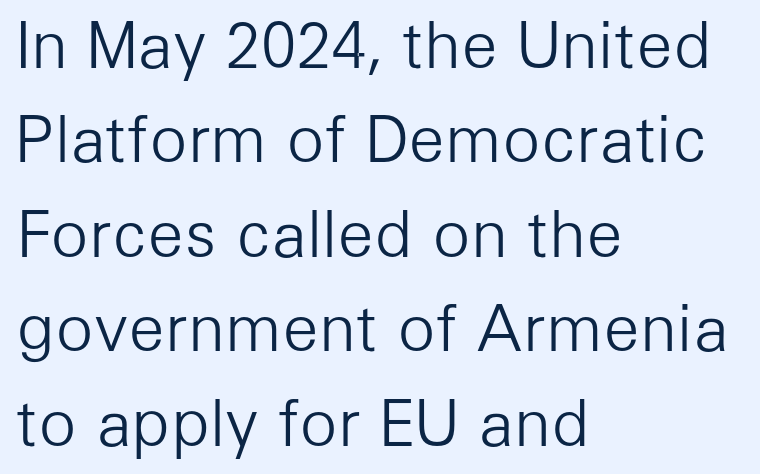
Has an underline been added? It has not. Caption: standard tracking, unaltered. The type family on display is of the sans-serif kind. If you drew a line through each stem, it would be perfectly vertical.
